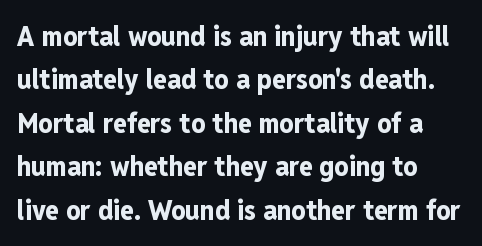
The image shows 28 px bold, condensed sans-serif type, upright; set left-aligned, normal line spacing (1.55x), normal letter spacing, not underlined; low stroke contrast and a medium x-height.
